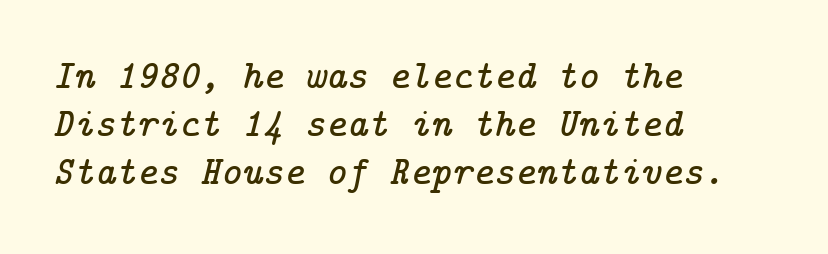
The font family rendered here belongs to the serif group. Italic? Definitely — the glyphs are oblique. Any mark beneath the type? The region is blank. The rendering keeps characters at their native spacing.
